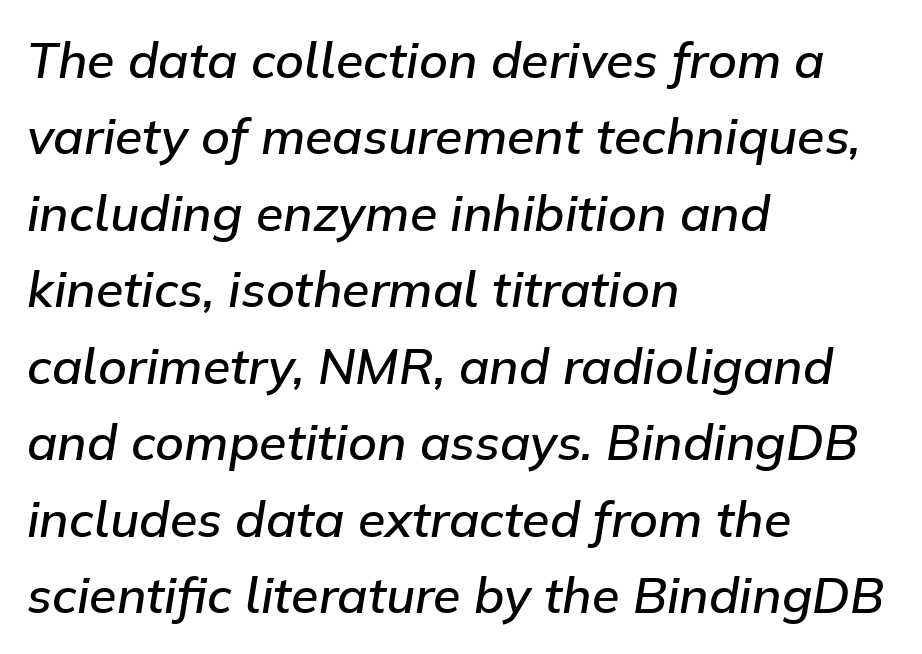
Q: Is the text bold? A: Semi-bold.
Q: Is the text italic (slanted)? A: Yes, it leans right by about 9 degrees.
Q: Is the text underlined? A: No.
Q: How is the paragraph aligned? A: Left-aligned.
Q: Is the spacing between letters normal or unusually wide? A: Normal.
Q: Is the spacing between lines tight, normal or loose? A: Normal.
Q: Width (condensed, normal, or wide)? A: Normal.
Q: Stroke contrast? A: Low.
Q: x-height? A: Medium.
Q: Monospaced? A: No.
